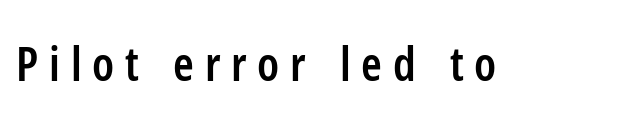
Q: Is the text bold? A: Semi-bold.
Q: Is the text italic (slanted)? A: No, it is upright.
Q: Is the typeface a serif or a sans-serif typeface? A: Sans-serif.
Q: Is the text underlined? A: No.
Q: Is the spacing between letters normal or unusually wide? A: Unusually wide.
Q: Width (condensed, normal, or wide)? A: Condensed.
Q: Stroke contrast? A: Low.
Q: x-height? A: Medium.
Q: Monospaced? A: No.
